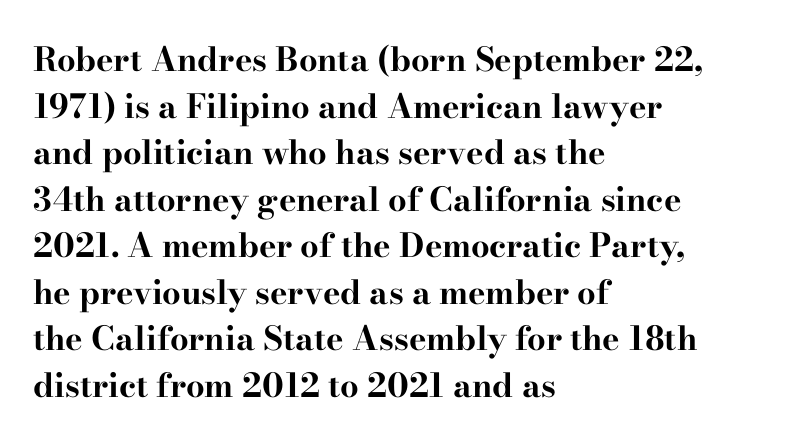
Glance below the letters and you will spot only blank space. Is this a fixed-width face? No — the glyphs have proportional, varying widths. Regarding serifs, this sample has them. The lines are quadded left. Compared with typical body copy, the letter spacing here is the same.
